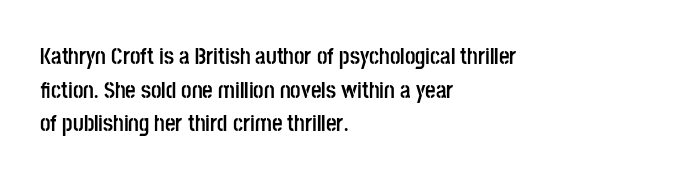
The image shows 23 px bold type, upright; set left-aligned, normal line spacing (1.46x), normal letter spacing, not underlined.
